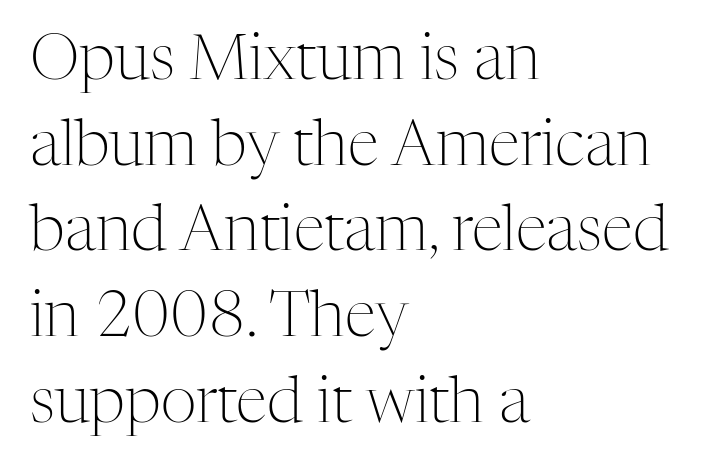
Q: Is the text bold? A: No.
Q: Is the text italic (slanted)? A: No, it is upright.
Q: Is the typeface a serif or a sans-serif typeface? A: Serif.
Q: Is the text underlined? A: No.
Q: How is the paragraph aligned? A: Left-aligned.
Q: Is the spacing between letters normal or unusually wide? A: Normal.
Q: Is the spacing between lines tight, normal or loose? A: Normal.
Q: Width (condensed, normal, or wide)? A: Normal.
Q: Stroke contrast? A: Medium.
Q: x-height? A: Medium.
Q: Monospaced? A: No.
